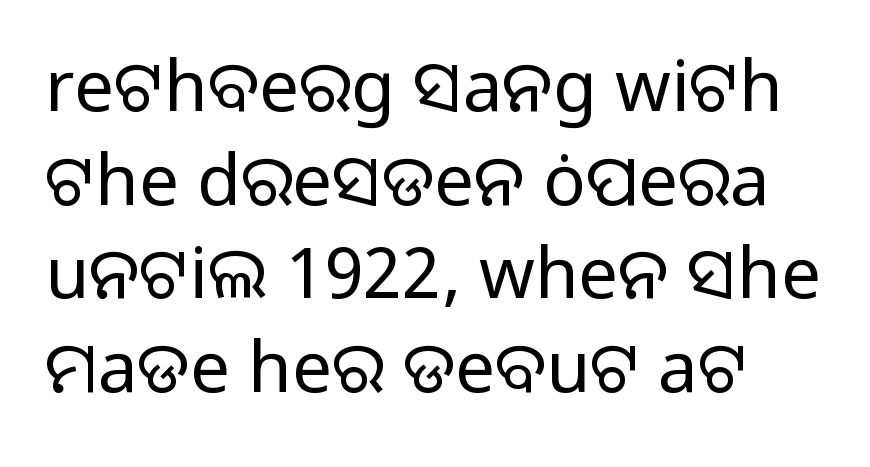
Q: Is the text bold? A: No.
Q: Is the text italic (slanted)? A: No, it is upright.
Q: Is the typeface a serif or a sans-serif typeface? A: Sans-serif.
Q: Is the text underlined? A: No.
Q: Is the spacing between letters normal or unusually wide? A: Normal.
Q: Is the spacing between lines tight, normal or loose? A: Normal.
Q: Width (condensed, normal, or wide)? A: Normal.
Q: Stroke contrast? A: Low.
Q: x-height? A: Medium.
Q: Monospaced? A: No.
